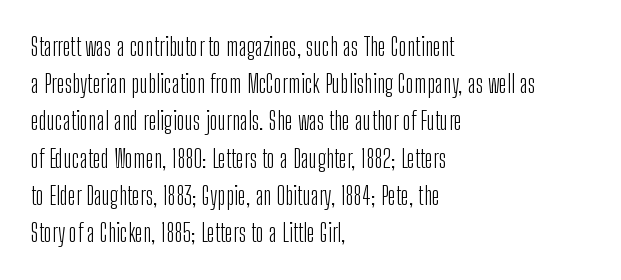
{"italic": "no", "bold": "no", "underline": "no", "align": "left", "line_spacing": "normal", "line_spacing_ratio": 1.49, "letter_spacing": "normal", "letter_spacing_em": 0.0, "glyph_px": 25}
